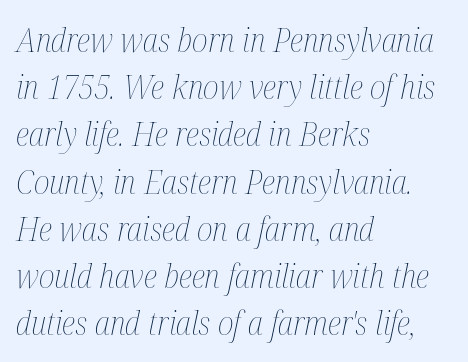
Q: Is the text bold? A: No.
Q: Is the text italic (slanted)? A: Yes, it leans right by about 12 degrees.
Q: Is the text underlined? A: No.
Q: How is the paragraph aligned? A: Left-aligned.
Q: Is the spacing between letters normal or unusually wide? A: Normal.
Q: Is the spacing between lines tight, normal or loose? A: Normal.
Q: Width (condensed, normal, or wide)? A: Condensed.
Q: Stroke contrast? A: Medium.
Q: x-height? A: Medium.
Q: Monospaced? A: No.
